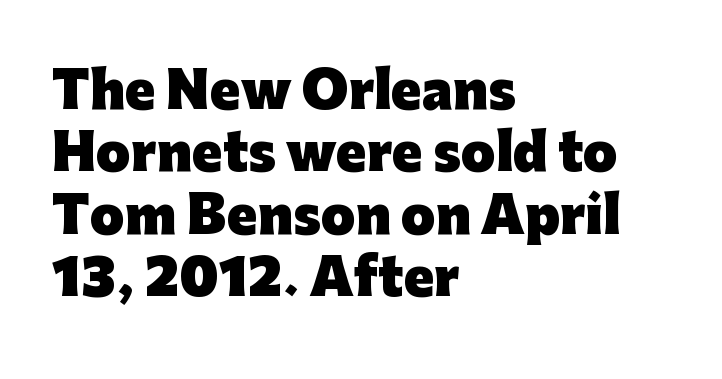
The image shows 50 px heavy sans-serif type, upright; set left-aligned, normal line spacing (1.25x), normal letter spacing, not underlined; low stroke contrast and a medium x-height.
